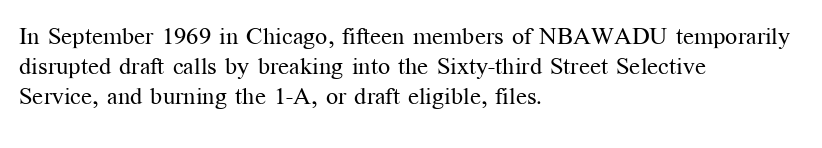
Q: Is the text bold? A: No.
Q: Is the text italic (slanted)? A: No, it is upright.
Q: Is the text underlined? A: No.
Q: How is the paragraph aligned? A: Left-aligned.
Q: Is the spacing between letters normal or unusually wide? A: Normal.
